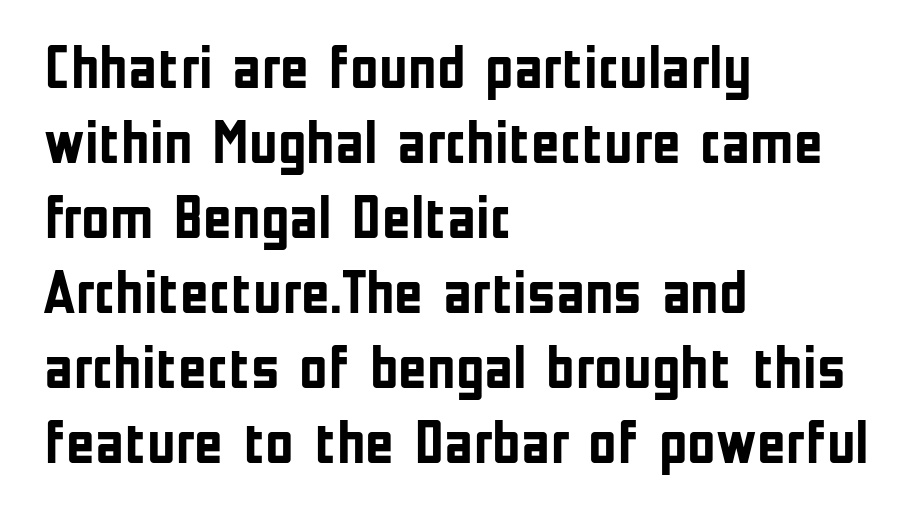
The designer went with a sans here, leaving each stem footless. Think of a printed novel: that variable character pitch is what you see here. Layout note: lines flush left. Is there any slant? The stems are plumb.
